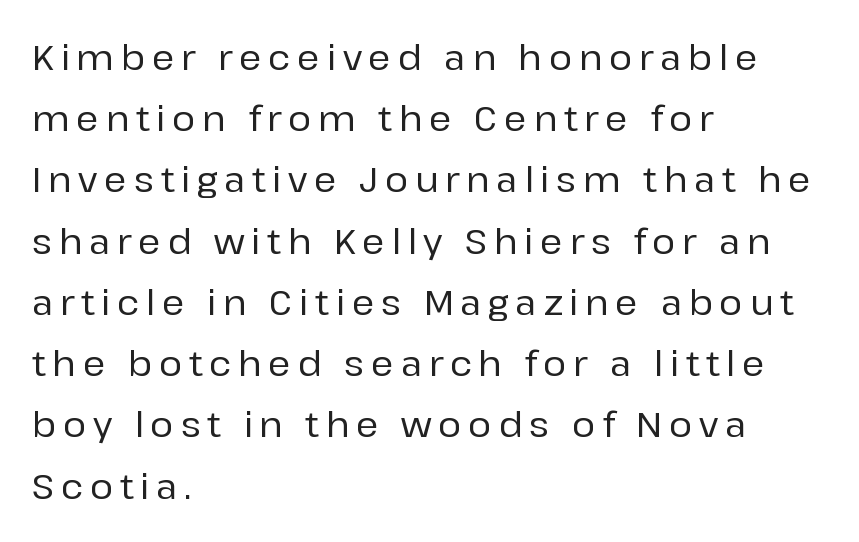
Q: Is the text italic (slanted)? A: No, it is upright.
Q: Is the typeface a serif or a sans-serif typeface? A: Sans-serif.
Q: Is the text underlined? A: No.
Q: How is the paragraph aligned? A: Left-aligned.
Q: Width (condensed, normal, or wide)? A: Normal.
Q: Stroke contrast? A: Low.
Q: x-height? A: Medium.
Q: Monospaced? A: No.
